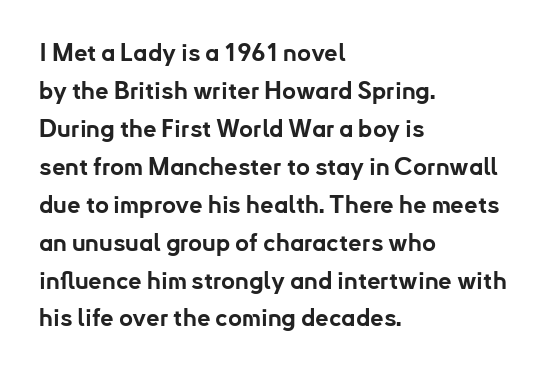
The space between consecutive lines is moderate. Alignment: flush left. The passage shown is not underscored anywhere. The type is set solid horizontally, with unmodified tracking. The characters look thick and weighty, a clear bold. Unlike italic type, these characters show no tilt at all.
